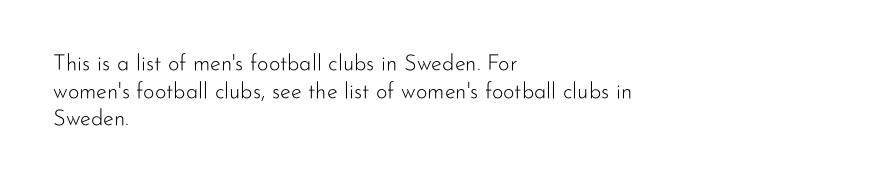
Q: Is the text bold? A: No.
Q: Is the text italic (slanted)? A: No, it is upright.
Q: Is the text underlined? A: No.
Q: How is the paragraph aligned? A: Left-aligned.
Q: Is the spacing between letters normal or unusually wide? A: Normal.
Q: Is the spacing between lines tight, normal or loose? A: Normal.
